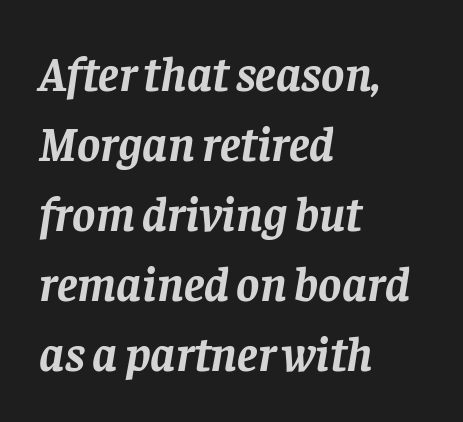
Look at the bottom of the vertical strokes: they flare into serifs here. This rendering uses left alignment, leaving the right contour irregular. The font is running at its bold setting. You could not count columns in this text — the font is proportionally spaced.
